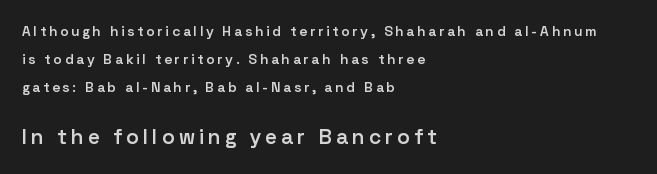
The string is rendered with underlining switched off. The rendering inserts visible extra space after every character. Typeset ragged right — the left edge is the straight one. Does the leading feel generous? Absolutely, it's lavish. Nope, not italic — everything's standing straight.
